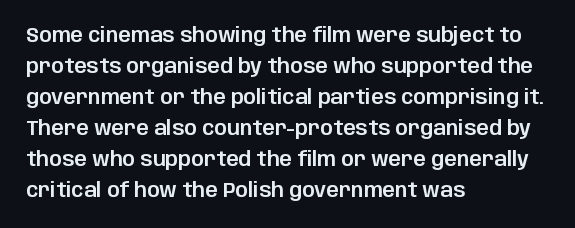
{"italic": "no", "underline": "no", "align": "left", "line_spacing": "normal", "line_spacing_ratio": 1.55, "letter_spacing": "normal", "letter_spacing_em": 0.0, "glyph_px": 20}
